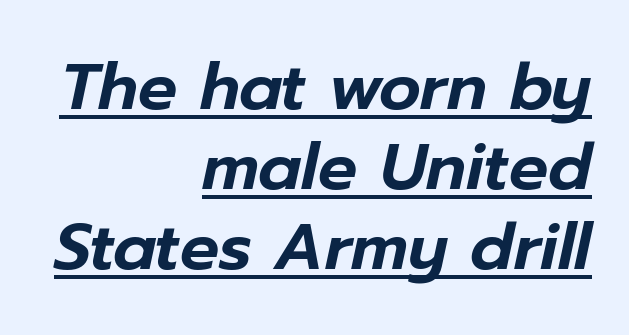
The image shows 65 px text type, italic (leaning right); set right-aligned, line spacing 1.23x, normal letter spacing, underlined; low stroke contrast and a medium x-height.
